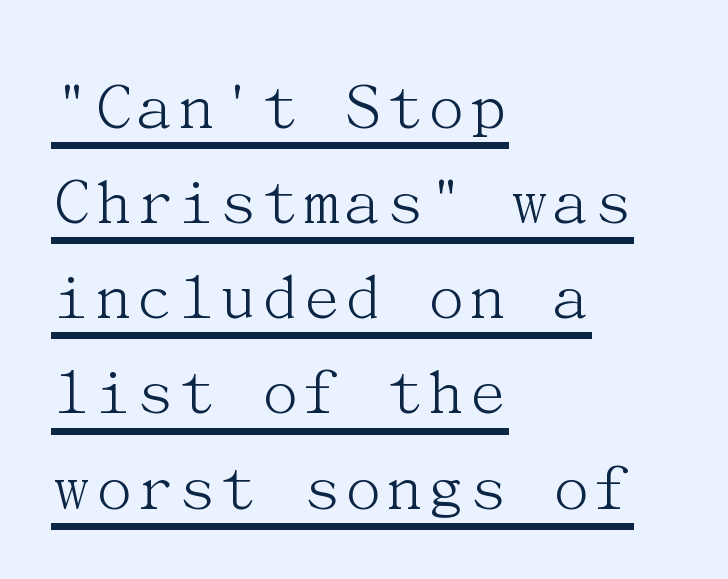
Stroke thickness stays within the range of a standard reading face or lighter. Students, observe the line beneath the letters — that is underlining. Compared with a centered layout, this one pins lines to the left instead. These lines were composed using upright roman letters. Each word holds together tightly as a unit, with standard inter-letter gaps. Note: serifs present on the glyphs.
